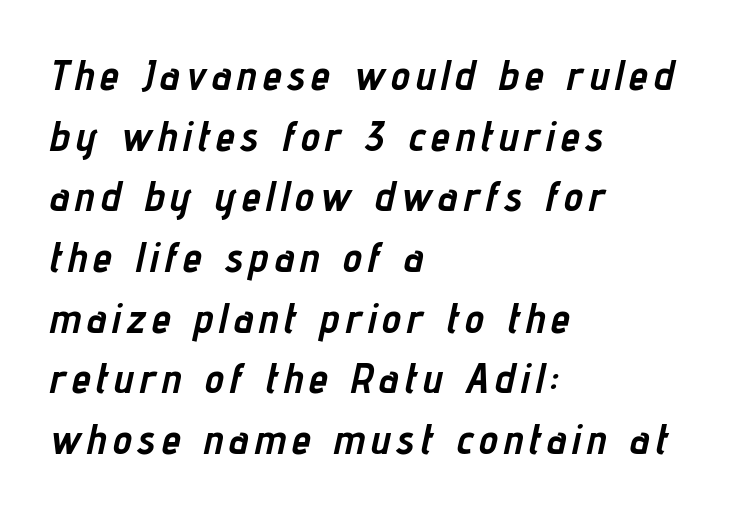
The lines are quadded left. Notice how the stems are inclined rather than vertical — that's the hallmark of italics. As a designer I'd log this as weight 700, bold. The passage shown is typed in a proportional face where columns would drift. Compared with typical paragraphs, the rows here are spaced about the same.
